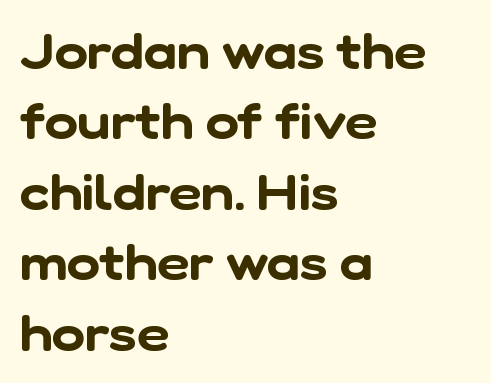
The rendering keeps characters at their native spacing. In CSS terms this would be text-align: left. The letters advance in unequal steps, a hallmark of proportional type. A typesetter would label this face a sans.
